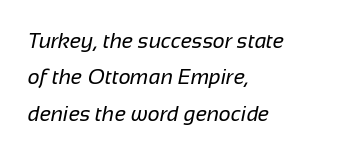
Q: Is the text bold? A: No.
Q: Is the text underlined? A: No.
Q: How is the paragraph aligned? A: Left-aligned.
Q: Is the spacing between letters normal or unusually wide? A: Normal.
